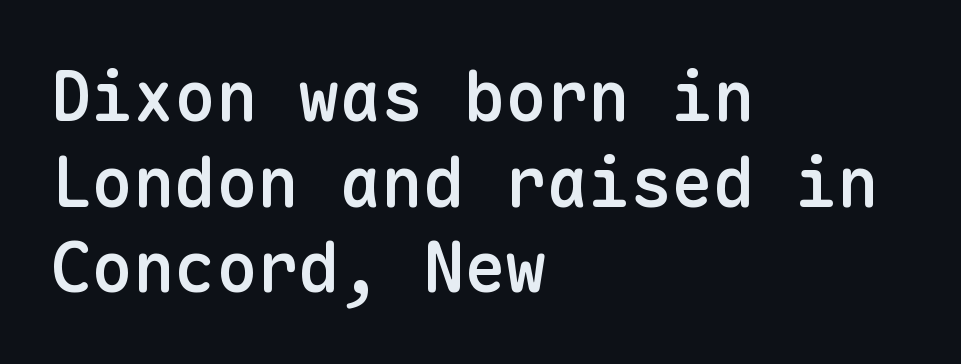
Beneath every word, the page is bare. This sample uses plain, unmodified letter spacing. Here the designer chose a console-style face with uniform glyph widths. These lines stack with their left ends in a neat column. This sample uses a sans-serif face. Weight check: semibold — heavier than regular, not quite bold.
